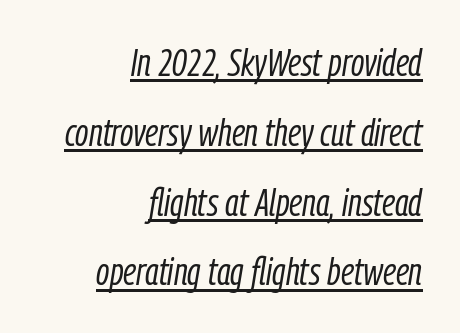
Q: Is the text bold? A: No.
Q: Is the text italic (slanted)? A: Yes, it leans right by about 9 degrees.
Q: Is the text underlined? A: Yes.
Q: How is the paragraph aligned? A: Right-aligned.
Q: Is the spacing between letters normal or unusually wide? A: Normal.
Q: Width (condensed, normal, or wide)? A: Condensed.
Q: Stroke contrast? A: Low.
Q: x-height? A: Medium.
Q: Monospaced? A: No.
